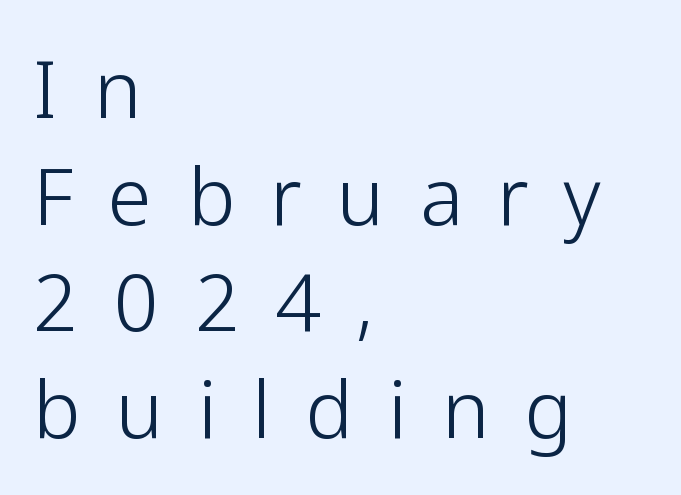
The image shows 79 px light sans-serif type, upright; set left-aligned, normal line spacing (1.35x), unusually wide letter spacing (+0.45 em), not underlined; low stroke contrast and a medium x-height.
